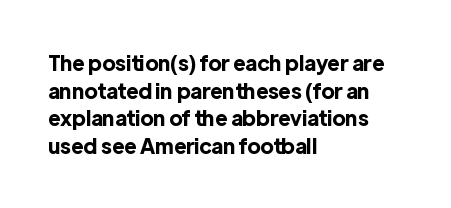
The image shows 21 px bold type, upright; set left-aligned, normal line spacing (1.32x), normal letter spacing, not underlined.
